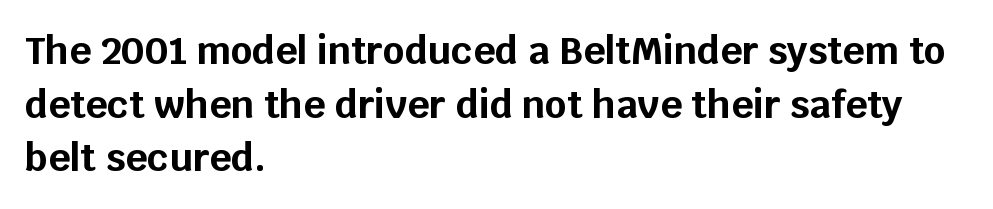
The image shows 38 px bold sans-serif type, upright; set left-aligned, normal line spacing (1.41x), normal letter spacing, not underlined; low stroke contrast and a large x-height.
